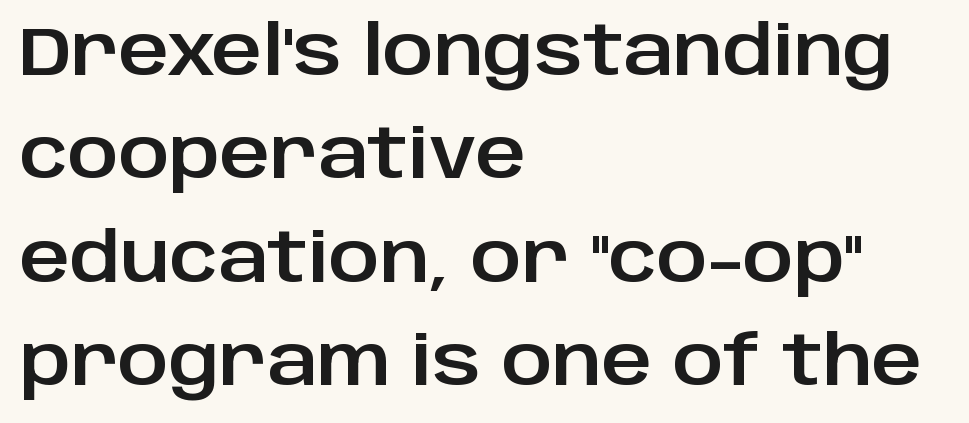
{"serif": "no", "italic": "no", "width": "normal", "stroke_contrast": "low", "x_height": "large", "monospaced": "no", "underline": "no", "align": "left", "line_spacing": "normal", "line_spacing_ratio": 1.5, "letter_spacing": "normal", "letter_spacing_em": 0.0, "glyph_px": 69}
